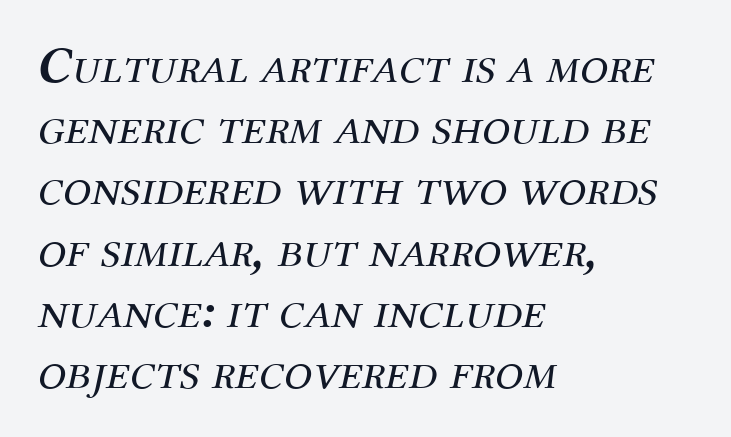
{"serif": "yes", "italic": "yes", "lean": "right", "slant_degrees": 12, "bold": "no", "weight": "regular", "width": "normal", "stroke_contrast": "medium", "x_height": "medium", "monospaced": "no", "underline": "no", "align": "left", "line_spacing_ratio": 1.2, "letter_spacing": "normal", "letter_spacing_em": 0.0, "glyph_px": 51}
